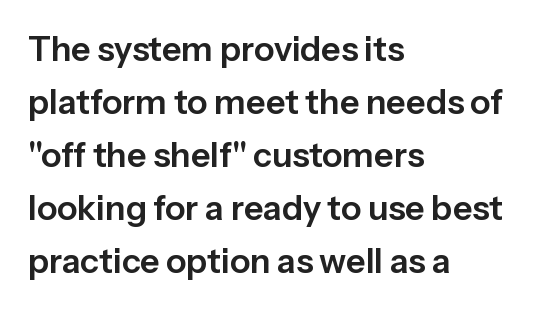
Q: Is the text italic (slanted)? A: No, it is upright.
Q: Is the typeface a serif or a sans-serif typeface? A: Sans-serif.
Q: Is the text underlined? A: No.
Q: How is the paragraph aligned? A: Left-aligned.
Q: Is the spacing between letters normal or unusually wide? A: Normal.
Q: Is the spacing between lines tight, normal or loose? A: Normal.
Q: Width (condensed, normal, or wide)? A: Normal.
Q: Stroke contrast? A: Low.
Q: x-height? A: Medium.
Q: Monospaced? A: No.
